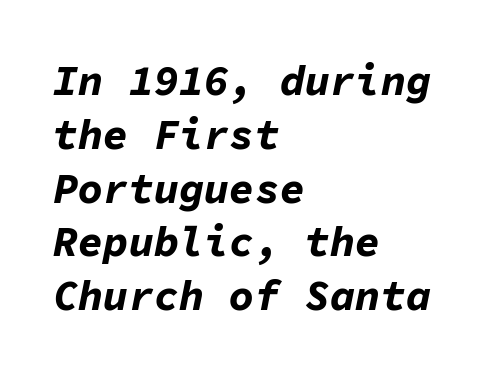
{"italic": "yes", "lean": "right", "slant_degrees": 11, "bold": "yes", "weight": "bold", "width": "normal", "stroke_contrast": "low", "x_height": "medium", "monospaced": "yes", "underline": "no", "align": "left", "line_spacing": "normal", "line_spacing_ratio": 1.28, "letter_spacing": "normal", "letter_spacing_em": 0.0, "glyph_px": 42}
